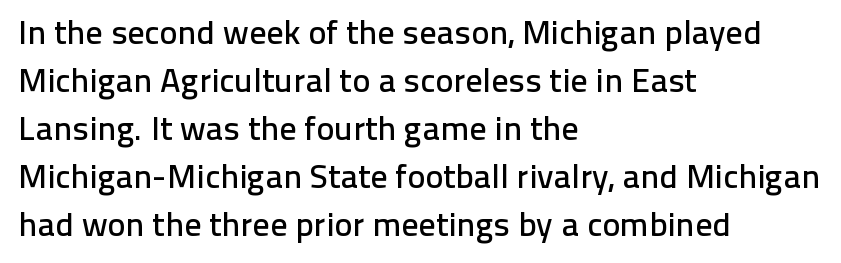
Q: Is the text italic (slanted)? A: No, it is upright.
Q: Is the typeface a serif or a sans-serif typeface? A: Sans-serif.
Q: Is the text underlined? A: No.
Q: How is the paragraph aligned? A: Left-aligned.
Q: Is the spacing between letters normal or unusually wide? A: Normal.
Q: Is the spacing between lines tight, normal or loose? A: Normal.
Q: Width (condensed, normal, or wide)? A: Normal.
Q: Stroke contrast? A: Low.
Q: x-height? A: Medium.
Q: Monospaced? A: No.
